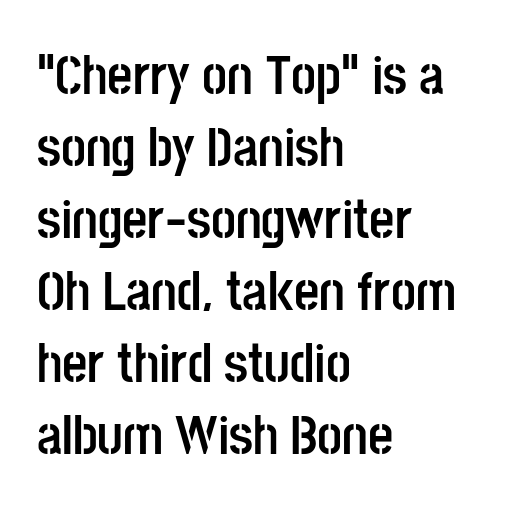
The image shows 55 px semibold, condensed sans-serif type, upright; set left-aligned, normal line spacing (1.31x), normal letter spacing, not underlined; low stroke contrast and a large x-height.
